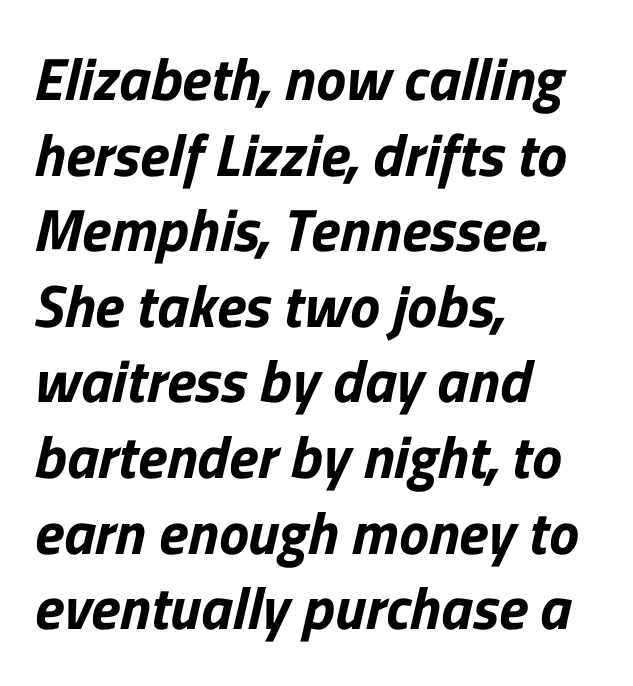
The face used here is rendered with its standard letterfit. The letters advance in unequal steps, a hallmark of proportional type. The foot of each line stays bare and open. Whoever set this chose a conventional vertical rhythm. Regarding serifs, this sample does without them. Compared with a centered layout, this one pins lines to the left instead.
